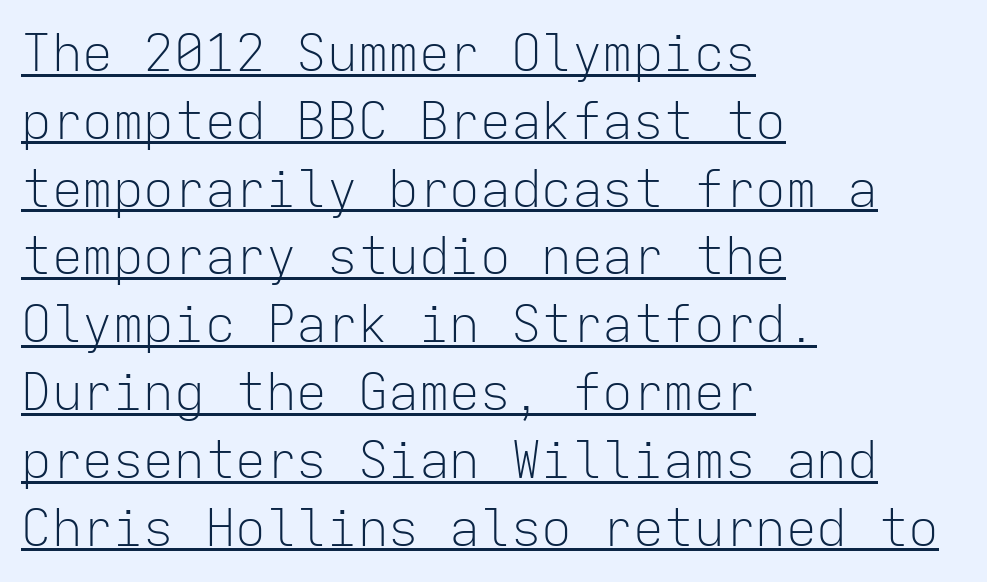
Q: Is the text bold? A: No.
Q: Is the text italic (slanted)? A: No, it is upright.
Q: Is the typeface a serif or a sans-serif typeface? A: Sans-serif.
Q: Is the text underlined? A: Yes.
Q: How is the paragraph aligned? A: Left-aligned.
Q: Is the spacing between letters normal or unusually wide? A: Normal.
Q: Is the spacing between lines tight, normal or loose? A: Normal.
Q: Width (condensed, normal, or wide)? A: Normal.
Q: Stroke contrast? A: Low.
Q: x-height? A: Medium.
Q: Monospaced? A: Yes.
